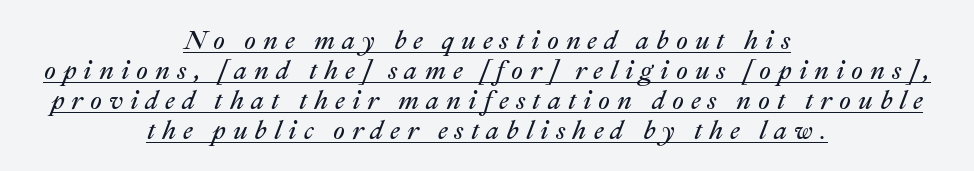
{"italic": "yes", "lean": "right", "slant_degrees": 22, "bold": "no", "underline": "yes", "align": "center", "line_spacing": "tight", "line_spacing_ratio": 1.15, "letter_spacing": "wide", "letter_spacing_em": 0.27, "glyph_px": 26}
